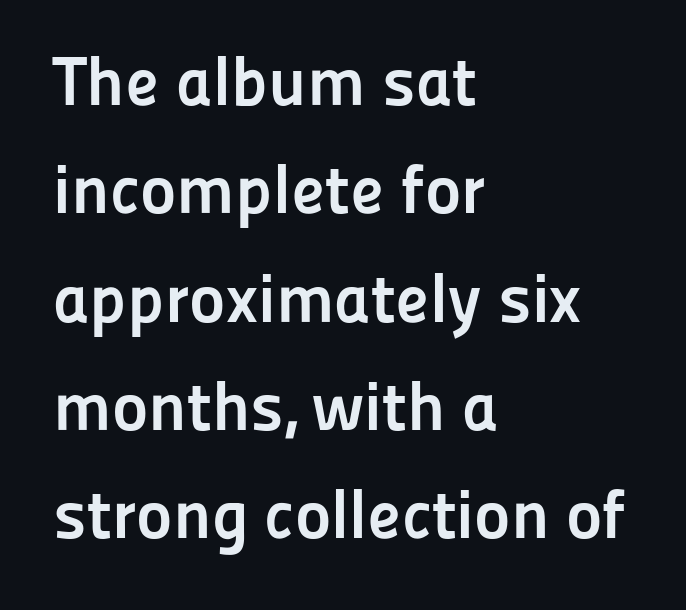
Q: Is the text bold? A: Yes.
Q: Is the text italic (slanted)? A: No, it is upright.
Q: Is the typeface a serif or a sans-serif typeface? A: Sans-serif.
Q: Is the text underlined? A: No.
Q: How is the paragraph aligned? A: Left-aligned.
Q: Is the spacing between letters normal or unusually wide? A: Normal.
Q: Is the spacing between lines tight, normal or loose? A: Normal.
Q: Width (condensed, normal, or wide)? A: Normal.
Q: Stroke contrast? A: Low.
Q: x-height? A: Medium.
Q: Monospaced? A: No.
